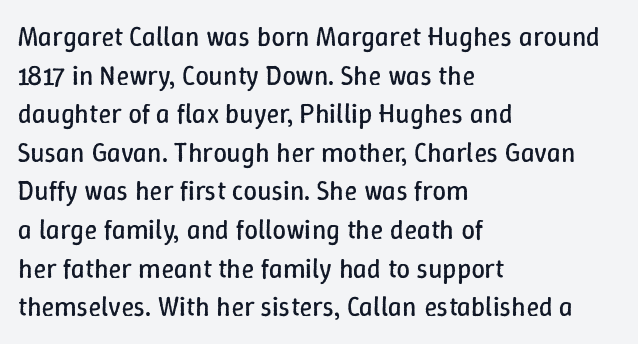
Q: Is the text bold? A: No.
Q: Is the text italic (slanted)? A: No, it is upright.
Q: Is the text underlined? A: No.
Q: How is the paragraph aligned? A: Left-aligned.
Q: Is the spacing between letters normal or unusually wide? A: Normal.
Q: Is the spacing between lines tight, normal or loose? A: Normal.
